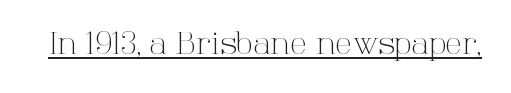
The image shows 31 px light serif type, upright; set normal letter spacing, underlined; high stroke contrast and a medium x-height.
